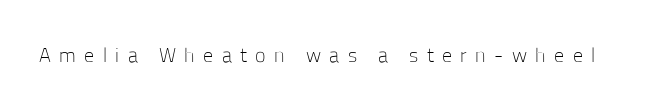
The image shows 20 px text type, upright; set unusually wide letter spacing (+0.42 em), not underlined.
